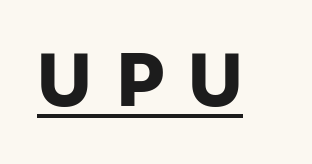
Q: Is the text bold? A: Yes.
Q: Is the text italic (slanted)? A: No, it is upright.
Q: Is the typeface a serif or a sans-serif typeface? A: Sans-serif.
Q: Is the text underlined? A: Yes.
Q: Is the spacing between letters normal or unusually wide? A: Unusually wide.
Q: Width (condensed, normal, or wide)? A: Normal.
Q: Stroke contrast? A: Low.
Q: x-height? A: Medium.
Q: Monospaced? A: No.
